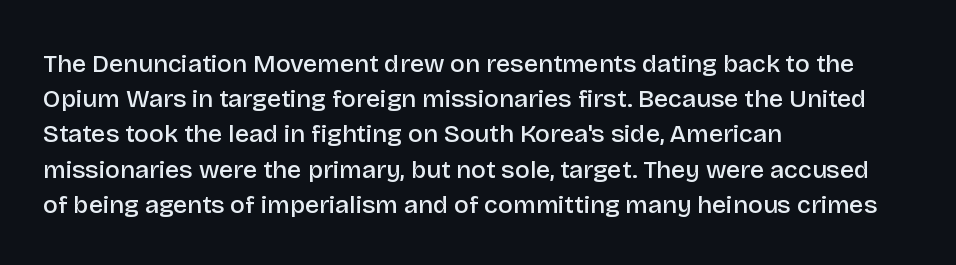
Q: Is the text bold? A: Semi-bold.
Q: Is the text italic (slanted)? A: No, it is upright.
Q: Is the text underlined? A: No.
Q: How is the paragraph aligned? A: Left-aligned.
Q: Is the spacing between letters normal or unusually wide? A: Normal.
Q: Is the spacing between lines tight, normal or loose? A: Normal.
